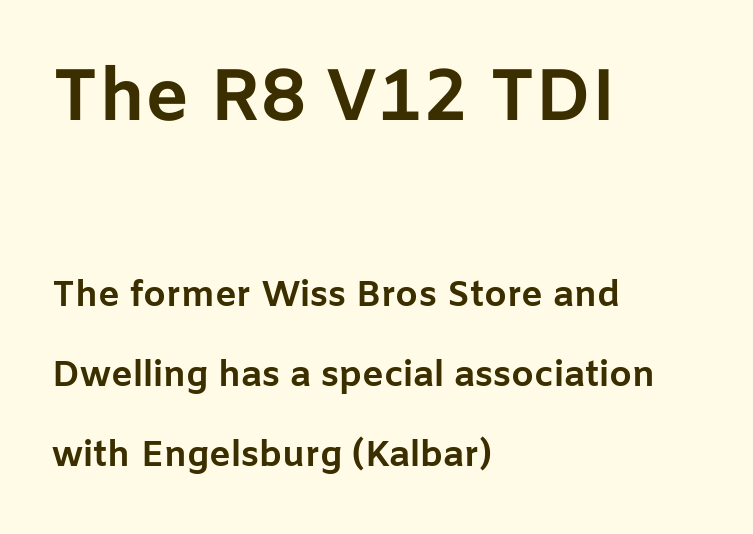
The typography opts for an upright posture over an oblique one. One-word summary of the alignment: left. Leading: increased. Check under the words: just untouched page. Two sizes are in play, and the larger belongs to the first block. Look at the stroke-to-counter ratio: heavy, a bold.
